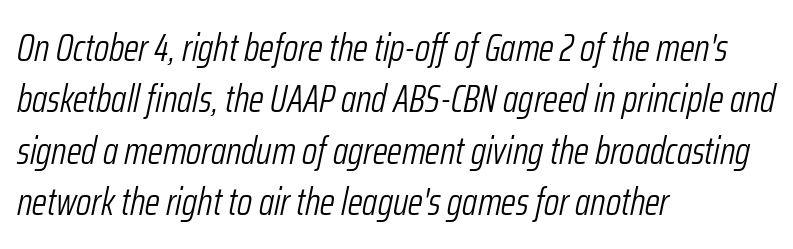
Q: Is the text bold? A: No.
Q: Is the text italic (slanted)? A: Yes, it leans right by about 12 degrees.
Q: Is the text underlined? A: No.
Q: How is the paragraph aligned? A: Left-aligned.
Q: Is the spacing between letters normal or unusually wide? A: Normal.
Q: Is the spacing between lines tight, normal or loose? A: Normal.
Q: Width (condensed, normal, or wide)? A: Condensed.
Q: Stroke contrast? A: Low.
Q: x-height? A: Medium.
Q: Monospaced? A: No.
